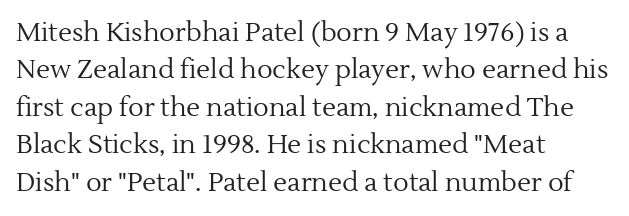
{"italic": "no", "bold": "no", "underline": "no", "align": "left", "line_spacing": "normal", "line_spacing_ratio": 1.44, "letter_spacing": "normal", "letter_spacing_em": 0.0, "glyph_px": 26}
